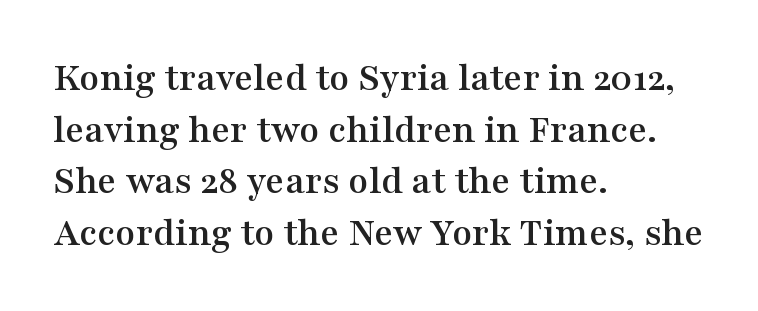
Q: Is the text italic (slanted)? A: No, it is upright.
Q: Is the typeface a serif or a sans-serif typeface? A: Serif.
Q: Is the text underlined? A: No.
Q: How is the paragraph aligned? A: Left-aligned.
Q: Is the spacing between letters normal or unusually wide? A: Normal.
Q: Is the spacing between lines tight, normal or loose? A: Normal.
Q: Width (condensed, normal, or wide)? A: Wide.
Q: Stroke contrast? A: Medium.
Q: x-height? A: Medium.
Q: Monospaced? A: No.
